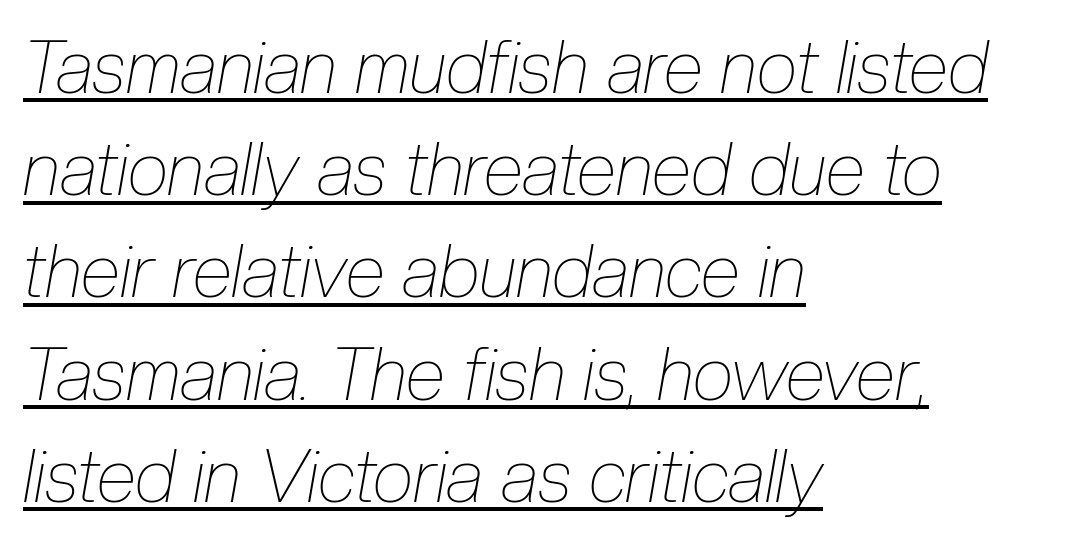
Beneath each row of characters lies a ruled line. Tracking here is standard; glyphs follow each other at the usual distance. Slanted lettering throughout. Think of a printed novel: that variable character pitch is what you see here. Summary of weight: not heavy and not bold. This rendering uses left alignment, leaving the right contour irregular.
